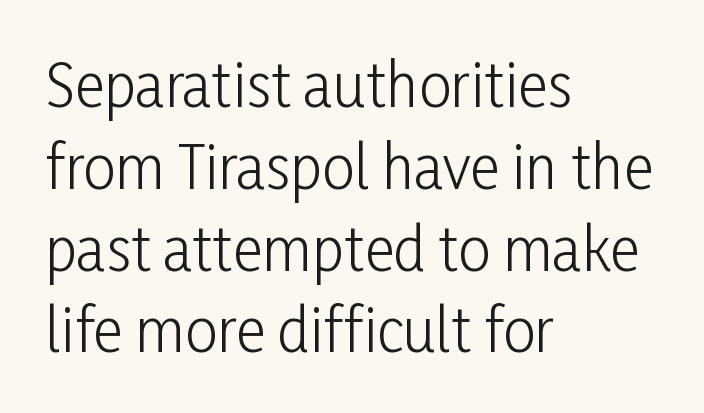
{"serif": "no", "italic": "no", "bold": "no", "weight": "light", "width": "condensed", "stroke_contrast": "low", "x_height": "medium", "monospaced": "no", "underline": "no", "align": "left", "line_spacing": "normal", "line_spacing_ratio": 1.41, "letter_spacing": "normal", "letter_spacing_em": 0.0, "glyph_px": 58}
